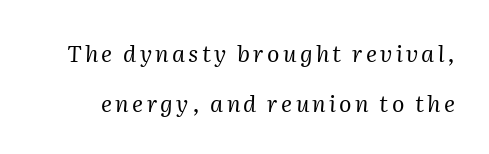
Q: Is the text bold? A: No.
Q: Is the text italic (slanted)? A: Yes, it leans right by about 2 degrees.
Q: Is the text underlined? A: No.
Q: Is the spacing between lines tight, normal or loose? A: Loose.
